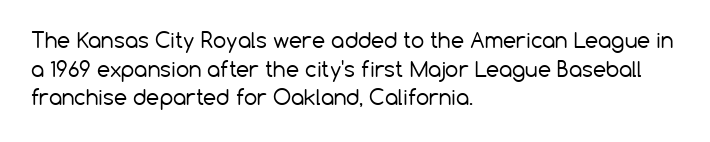
{"italic": "no", "bold": "no", "underline": "no", "align": "left", "line_spacing": "normal", "line_spacing_ratio": 1.36, "letter_spacing": "normal", "letter_spacing_em": 0.0, "glyph_px": 21}
